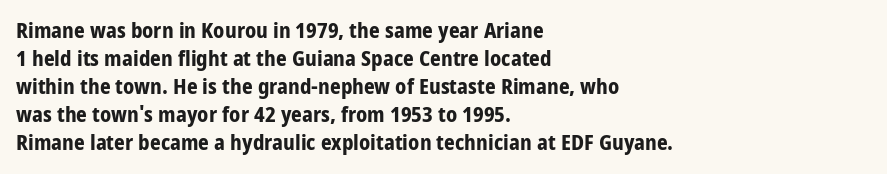
{"italic": "no", "bold": "yes", "underline": "no", "align": "left", "line_spacing": "normal", "line_spacing_ratio": 1.33, "letter_spacing": "normal", "letter_spacing_em": 0.0, "glyph_px": 21}
